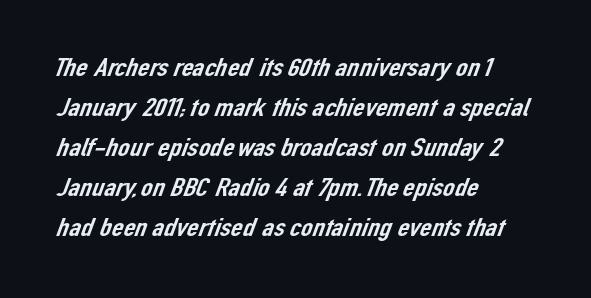
Q: Is the text underlined? A: No.
Q: How is the paragraph aligned? A: Left-aligned.
Q: Is the spacing between letters normal or unusually wide? A: Normal.
Q: Is the spacing between lines tight, normal or loose? A: Normal.
